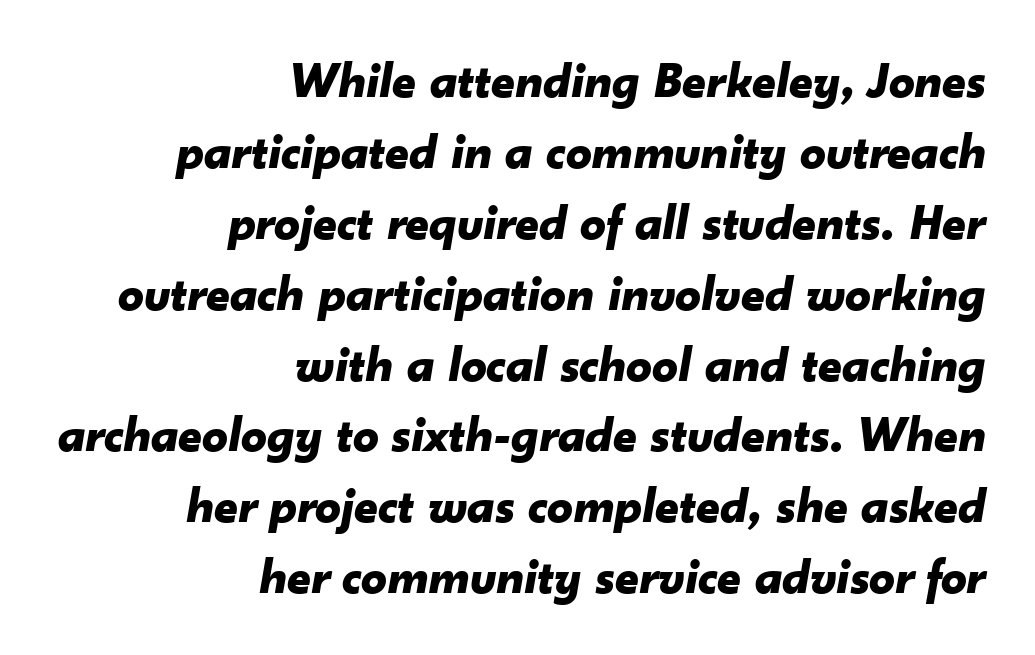
{"italic": "yes", "lean": "right", "slant_degrees": 10, "bold": "yes", "weight": "bold", "width": "normal", "stroke_contrast": "low", "x_height": "small", "monospaced": "no", "underline": "no", "align": "right", "line_spacing": "normal", "line_spacing_ratio": 1.39, "letter_spacing": "normal", "letter_spacing_em": 0.0, "glyph_px": 51}
